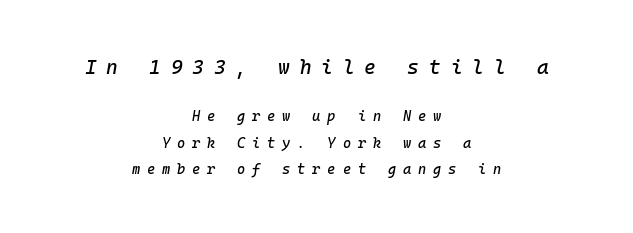
Size contrast runs from large at the top to small at the bottom. Between one letter and the next there's a generous, obvious gap. Unmarked baselines from the first word to the last. Does the lettering tilt? It does — this is italic.
